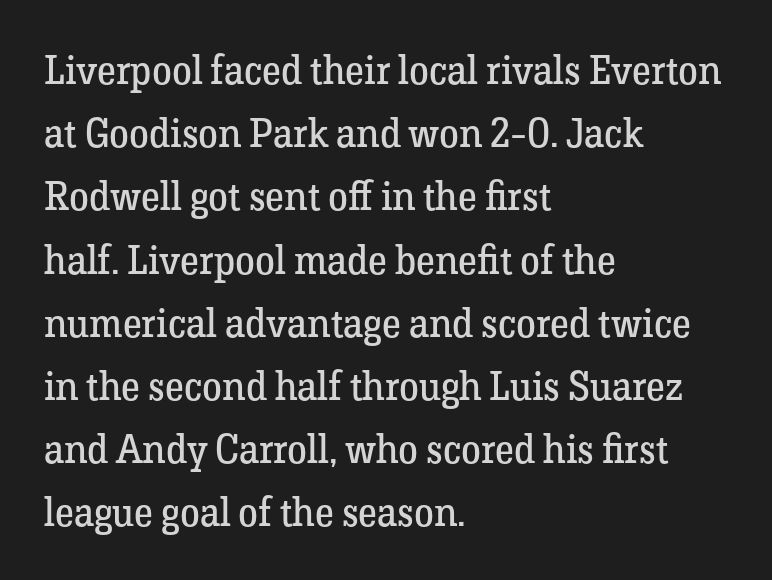
Q: Is the text bold? A: No.
Q: Is the text italic (slanted)? A: No, it is upright.
Q: Is the typeface a serif or a sans-serif typeface? A: Serif.
Q: Is the text underlined? A: No.
Q: How is the paragraph aligned? A: Left-aligned.
Q: Is the spacing between letters normal or unusually wide? A: Normal.
Q: Is the spacing between lines tight, normal or loose? A: Normal.
Q: Width (condensed, normal, or wide)? A: Normal.
Q: Stroke contrast? A: Low.
Q: x-height? A: Medium.
Q: Monospaced? A: No.
